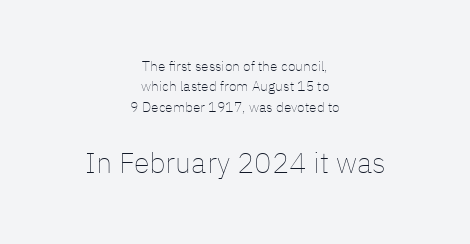
{"italic": "no", "bold": "no", "weight": "thin", "width": "normal", "stroke_contrast": "low", "x_height": "medium", "monospaced": "no", "underline": "no", "align": "center", "line_spacing": "normal", "line_spacing_ratio": 1.46, "letter_spacing": "normal", "letter_spacing_em": 0.0, "larger_block": "second", "size_ratio": 2.07, "glyph_px": 29}
